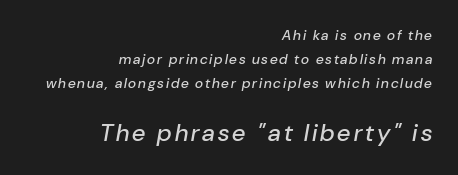
The image shows 24 px text type, italic (leaning right); set right-aligned, normal line spacing (1.7x), not underlined; the second (bottom) block is 1.71x larger.
